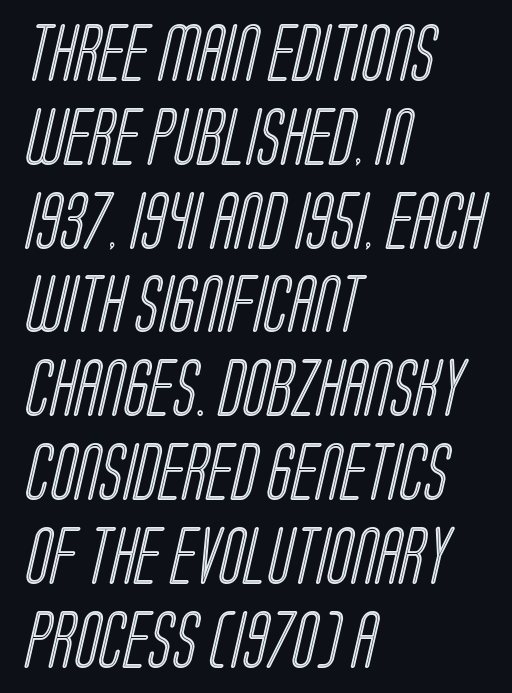
The image shows 57 px condensed type; set left-aligned, normal line spacing (1.47x), normal letter spacing, not underlined; a large x-height.
